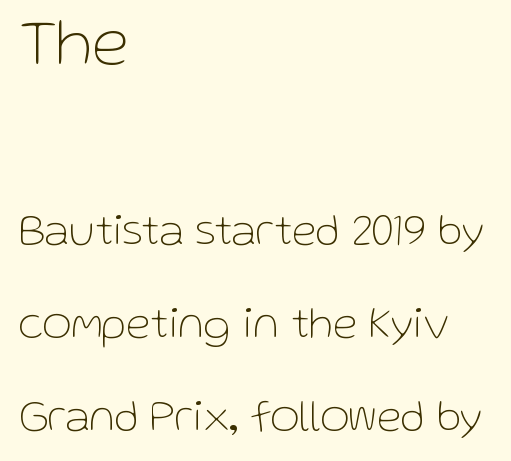
Q: Is the text bold? A: No.
Q: Is the text italic (slanted)? A: No, it is upright.
Q: Is the typeface a serif or a sans-serif typeface? A: Sans-serif.
Q: Is the text underlined? A: No.
Q: How is the paragraph aligned? A: Left-aligned.
Q: Is the spacing between letters normal or unusually wide? A: Normal.
Q: Is the spacing between lines tight, normal or loose? A: Loose.
Q: Which block of text is set in a larger size, the first (top) or the second (bottom)? A: The first (top) one.
Q: Width (condensed, normal, or wide)? A: Normal.
Q: Stroke contrast? A: Low.
Q: x-height? A: Medium.
Q: Monospaced? A: No.
